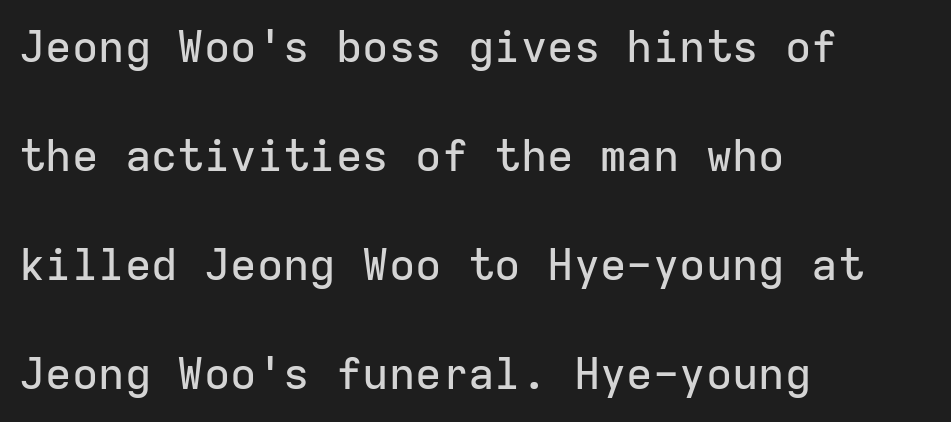
The image shows 44 px sans-serif type, upright, monospaced; set left-aligned, loose line spacing (2.48x), normal letter spacing, not underlined; low stroke contrast and a medium x-height.
